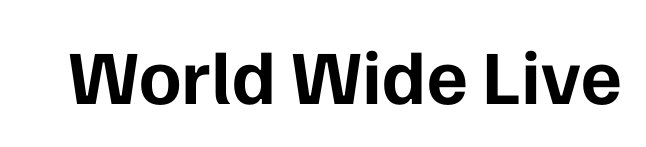
The image shows 77 px bold sans-serif type, upright; set normal letter spacing, not underlined; low stroke contrast and a medium x-height.
